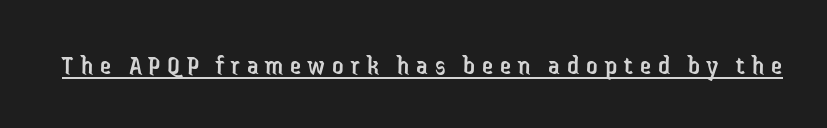
Q: Is the text bold? A: No.
Q: Is the text italic (slanted)? A: No, it is upright.
Q: Is the typeface a serif or a sans-serif typeface? A: Sans-serif.
Q: Is the text underlined? A: Yes.
Q: Is the spacing between letters normal or unusually wide? A: Unusually wide.
Q: Width (condensed, normal, or wide)? A: Condensed.
Q: Stroke contrast? A: Low.
Q: x-height? A: Medium.
Q: Monospaced? A: No.
